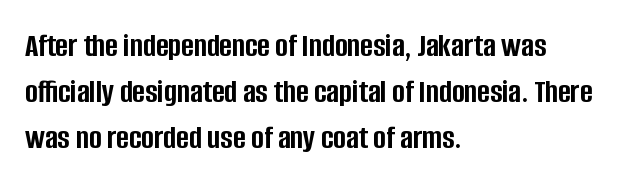
{"serif": "no", "italic": "no", "bold": "yes", "weight": "semibold", "width": "condensed", "stroke_contrast": "low", "x_height": "large", "monospaced": "no", "underline": "no", "align": "left", "line_spacing": "normal", "line_spacing_ratio": 1.36, "letter_spacing": "normal", "letter_spacing_em": 0.0, "glyph_px": 34}
